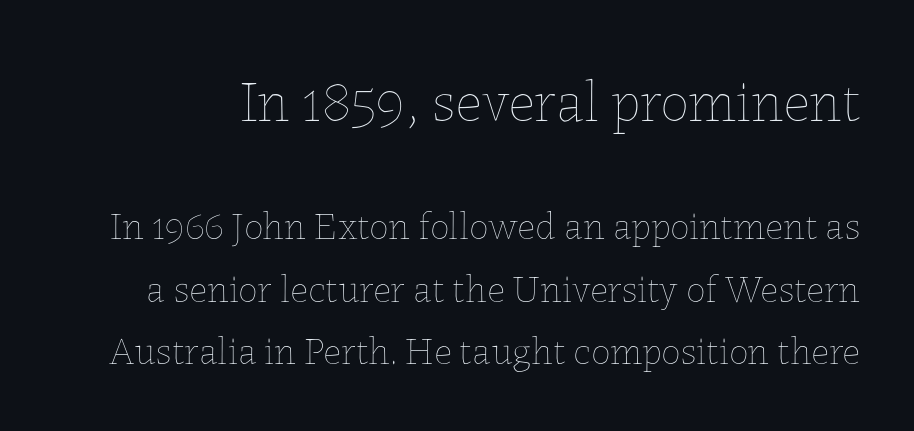
The image shows 58 px thin type, upright; set normal line spacing (1.61x), normal letter spacing, not underlined; the first (top) block is 1.49x larger; low stroke contrast and a medium x-height.
